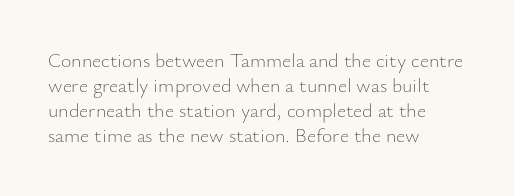
Q: Is the text bold? A: No.
Q: Is the text italic (slanted)? A: No, it is upright.
Q: Is the text underlined? A: No.
Q: How is the paragraph aligned? A: Left-aligned.
Q: Is the spacing between letters normal or unusually wide? A: Normal.
Q: Is the spacing between lines tight, normal or loose? A: Normal.
